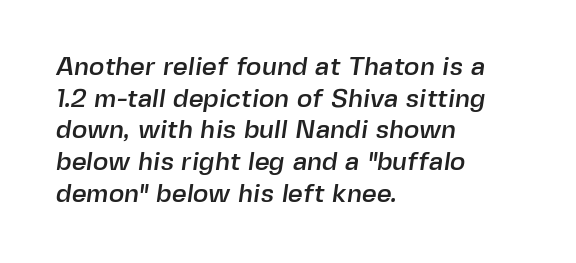
Beneath every word, the page is bare. This rendering leaves character spacing at its baseline value. Casual observation: everything's shoved over to the left.
